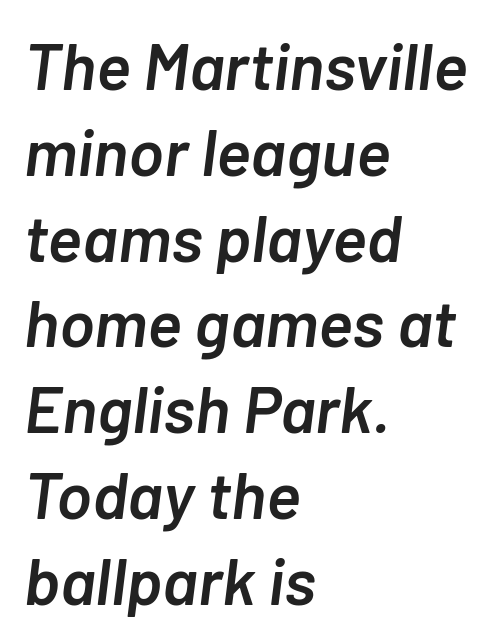
The rendering uses natural spacing where letterforms have individual widths. Slant detected: the letters are inclined. Bare-footed words on every line. This rendering uses left alignment, leaving the right contour irregular. Bold? Not quite — semibold, heavier than regular but stopping short.
